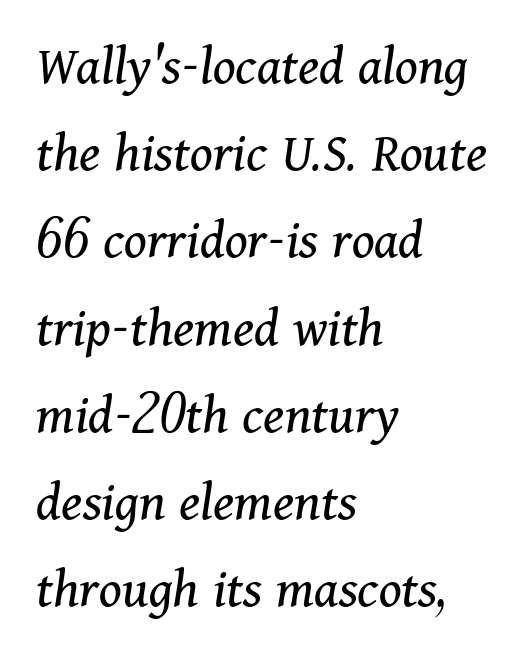
Line spacing here is normal. The face used here has a pronounced slope to its letters. The strokes carry an ordinary text weight at most. Does the type have serifs? Yes, each stem ends in a small foot. Descender tails drop into unmarked territory.
